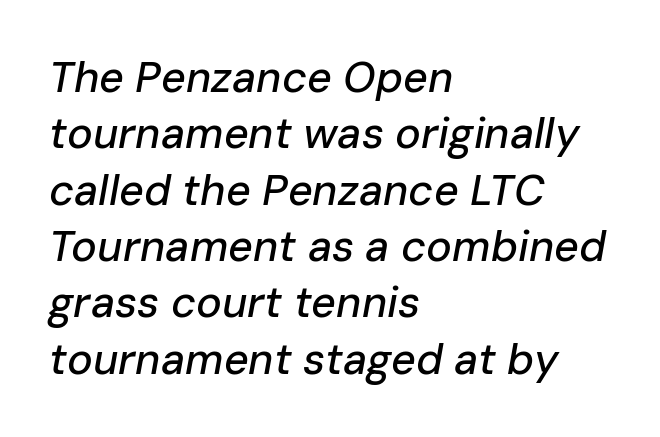
This sample uses plain, unmodified letter spacing. Alignment: flush left. Horizontal bands of white between lines are of average thickness. Think of a printed novel: that variable character pitch is what you see here.
